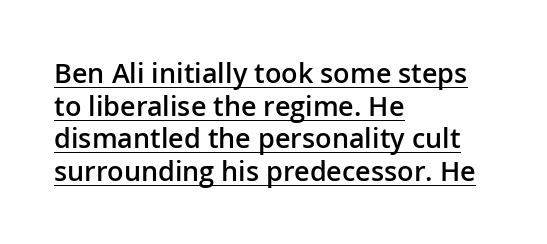
The image shows 27 px text type, upright; set left-aligned, line spacing 1.21x, normal letter spacing, underlined.
